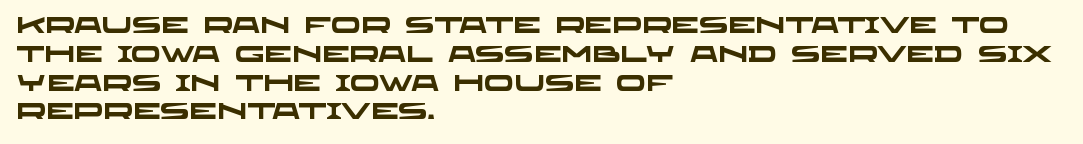
{"bold": "yes", "underline": "no", "align": "left", "line_spacing": "normal", "line_spacing_ratio": 1.31, "letter_spacing": "normal", "letter_spacing_em": 0.0, "glyph_px": 22}
